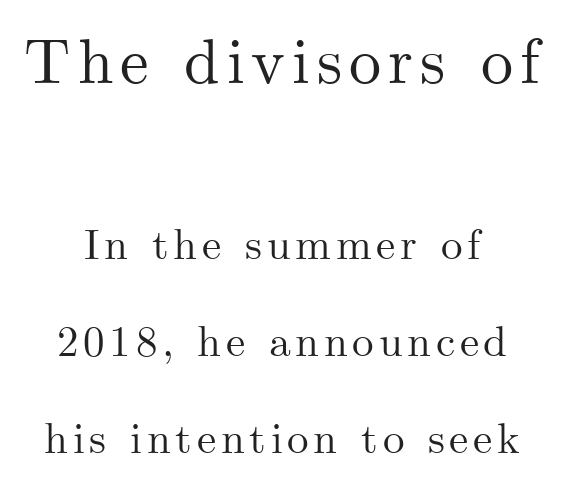
Here the designer chose a conventional face with non-uniform glyph widths. Descenders are the only things crossing below the line. The designer went with a serif here, giving each stem small feet. Ordinary non-slanted type is in use. Leading: increased. These two chunks differ in scale, with the top chunk taking the larger measure.
